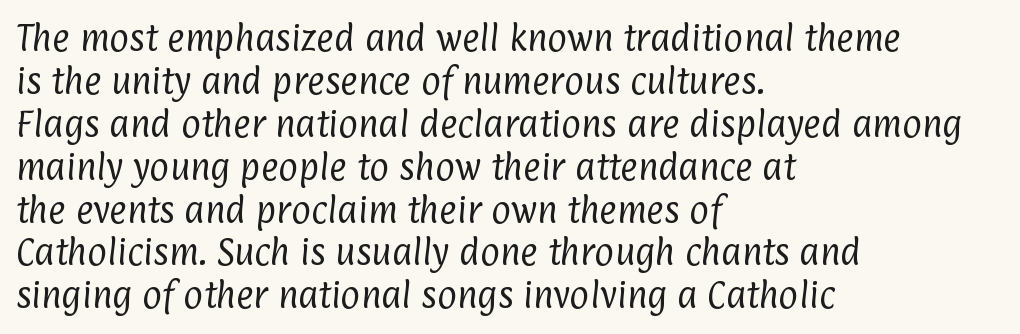
Horizontally, the lines are justified to the leading edge only. What stands out about the letter spacing? Nothing — it is the standard amount. This reads as an unemphasized weight, regular at the heaviest. Here the designer chose a conventional face with non-uniform glyph widths. The area under the type is left untouched.
